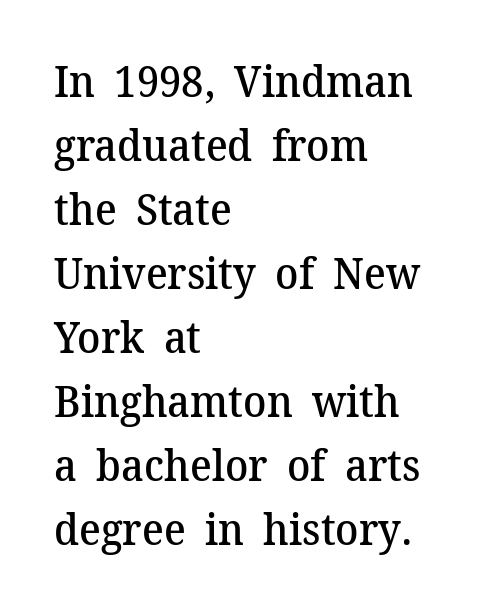
{"serif": "yes", "italic": "no", "bold": "semi", "weight": "semibold", "width": "normal", "stroke_contrast": "medium", "x_height": "medium", "monospaced": "no", "underline": "no", "align": "left", "line_spacing": "normal", "line_spacing_ratio": 1.49, "letter_spacing": "normal", "letter_spacing_em": 0.0, "glyph_px": 43}
